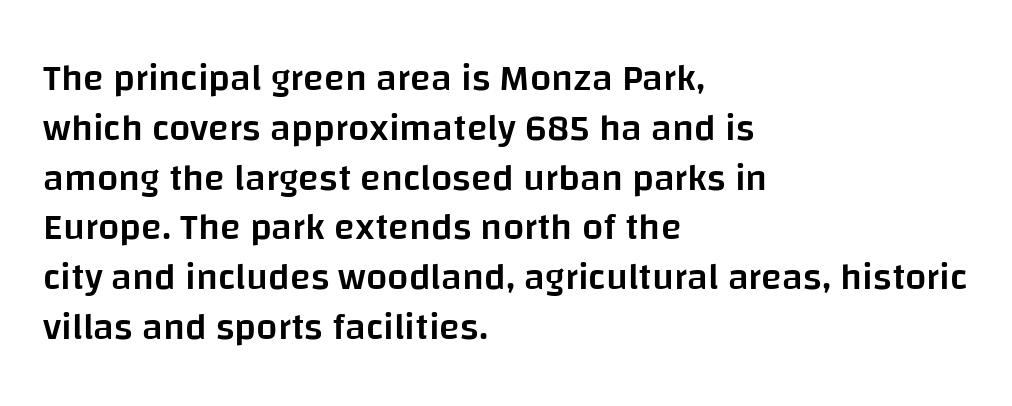
{"serif": "no", "italic": "no", "bold": "semi", "weight": "semibold", "width": "normal", "stroke_contrast": "low", "x_height": "large", "monospaced": "no", "underline": "no", "align": "left", "line_spacing": "normal", "line_spacing_ratio": 1.31, "letter_spacing": "normal", "letter_spacing_em": 0.0, "glyph_px": 38}
